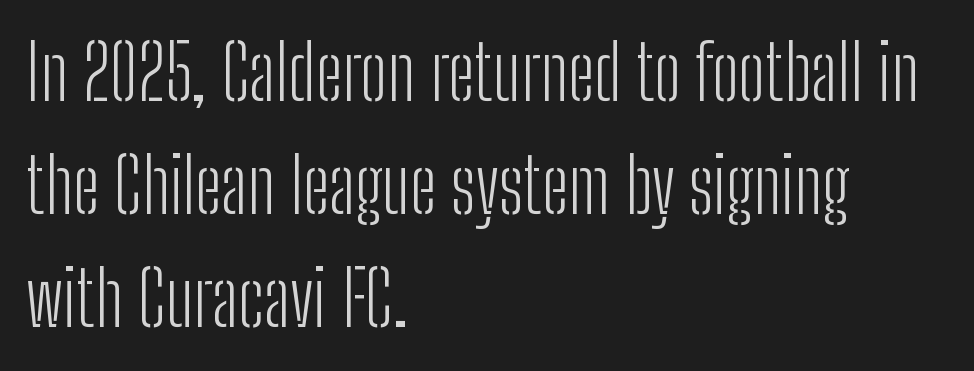
{"serif": "no", "italic": "no", "bold": "no", "weight": "light", "width": "condensed", "stroke_contrast": "low", "x_height": "medium", "monospaced": "no", "underline": "no", "align": "left", "line_spacing": "normal", "line_spacing_ratio": 1.49, "letter_spacing": "normal", "letter_spacing_em": 0.0, "glyph_px": 76}
